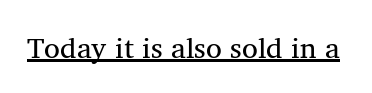
The font's upright variant was chosen for this text. Does a line run under the words? Yes, clearly. Little horizontal feet cap the strokes, marking this as serif type. Varying glyph widths throughout — classic text-font behaviour. How are the letters spaced? Ordinarily, with no added tracking.
